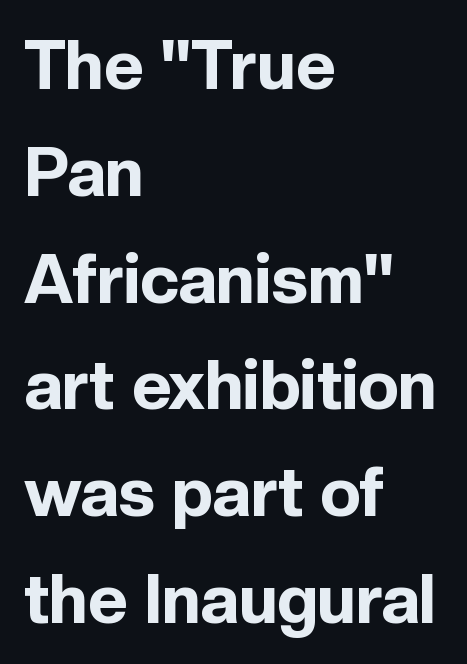
{"serif": "no", "italic": "no", "bold": "yes", "weight": "bold", "width": "normal", "x_height": "medium", "monospaced": "no", "underline": "no", "align": "left", "line_spacing": "normal", "line_spacing_ratio": 1.57, "letter_spacing": "normal", "letter_spacing_em": 0.0, "glyph_px": 68}
